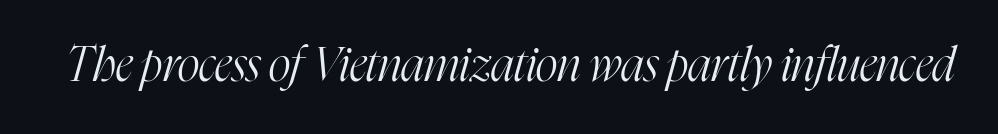
Q: Is the text bold? A: No.
Q: Is the text italic (slanted)? A: Yes, it leans right by about 16 degrees.
Q: Is the typeface a serif or a sans-serif typeface? A: Serif.
Q: Is the text underlined? A: No.
Q: Is the spacing between letters normal or unusually wide? A: Normal.
Q: Width (condensed, normal, or wide)? A: Condensed.
Q: Stroke contrast? A: High.
Q: x-height? A: Medium.
Q: Monospaced? A: No.
